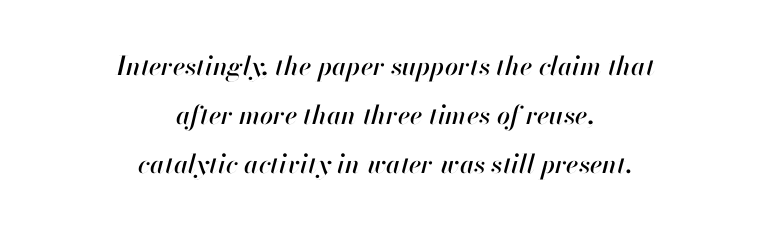
Q: Is the text italic (slanted)? A: Yes, it leans right by about 13 degrees.
Q: Is the text underlined? A: No.
Q: How is the paragraph aligned? A: Centered.
Q: Is the spacing between letters normal or unusually wide? A: Normal.
